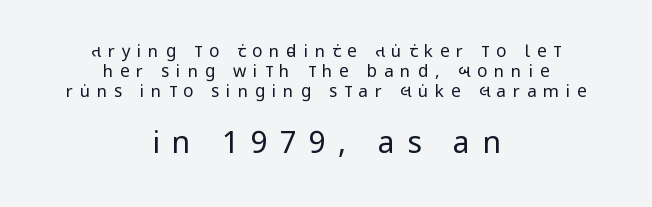
Are there feet on the stems? There aren't — it's a sans. The gaps between neighbouring characters are conspicuously large. No extra ink here — the face is not bold. This is the regular roman posture of the typeface. Only glyphs here, with clear space below each row.
